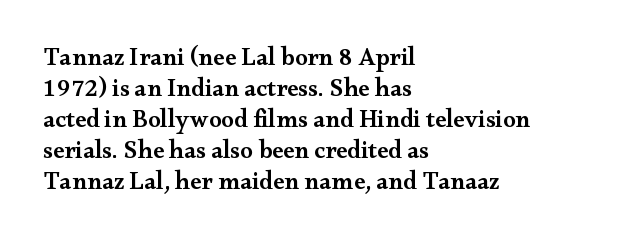
{"italic": "no", "bold": "semi", "underline": "no", "align": "left", "line_spacing_ratio": 1.24, "letter_spacing": "normal", "letter_spacing_em": 0.0, "glyph_px": 25}
